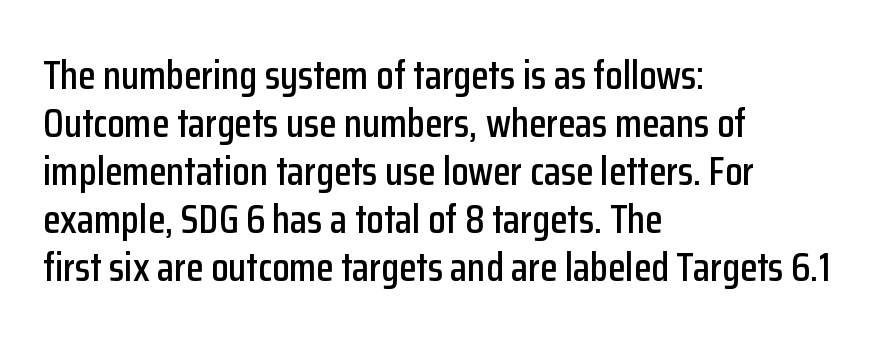
Q: Is the text italic (slanted)? A: No, it is upright.
Q: Is the typeface a serif or a sans-serif typeface? A: Sans-serif.
Q: Is the text underlined? A: No.
Q: How is the paragraph aligned? A: Left-aligned.
Q: Is the spacing between letters normal or unusually wide? A: Normal.
Q: Width (condensed, normal, or wide)? A: Condensed.
Q: Stroke contrast? A: Low.
Q: x-height? A: Medium.
Q: Monospaced? A: No.
